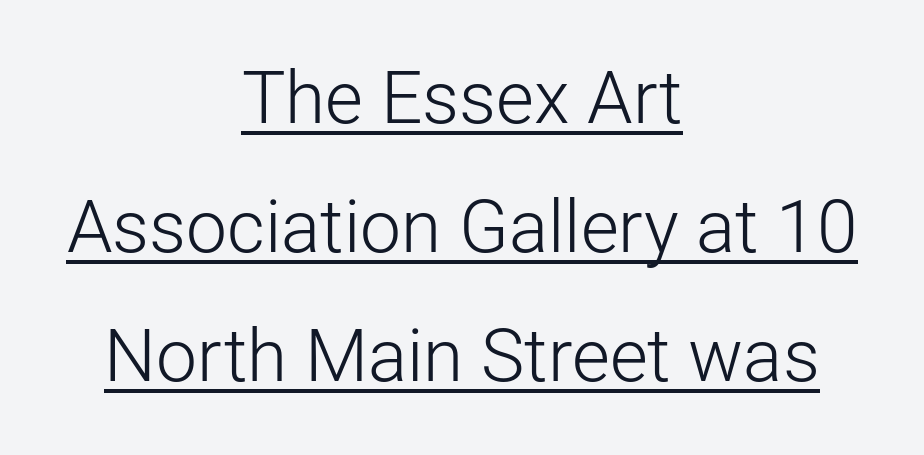
{"serif": "no", "italic": "no", "bold": "no", "weight": "light", "width": "normal", "stroke_contrast": "low", "x_height": "medium", "monospaced": "no", "underline": "yes", "align": "center", "line_spacing_ratio": 1.77, "letter_spacing": "normal", "letter_spacing_em": 0.0, "glyph_px": 73}
